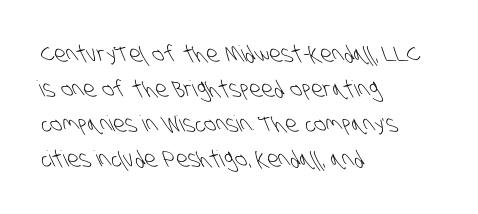
Q: Is the text bold? A: No.
Q: Is the text underlined? A: No.
Q: How is the paragraph aligned? A: Left-aligned.
Q: Is the spacing between letters normal or unusually wide? A: Normal.
Q: Is the spacing between lines tight, normal or loose? A: Normal.
